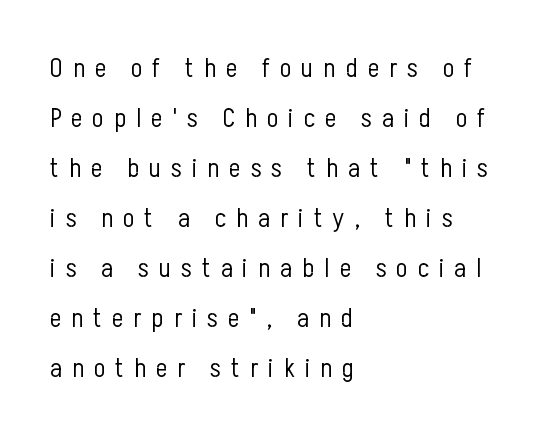
Q: Is the text bold? A: No.
Q: Is the text italic (slanted)? A: No, it is upright.
Q: Is the text underlined? A: No.
Q: How is the paragraph aligned? A: Left-aligned.
Q: Is the spacing between letters normal or unusually wide? A: Unusually wide.
